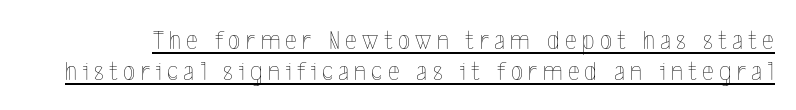
{"italic": "no", "bold": "no", "weight": "thin", "width": "condensed", "x_height": "medium", "monospaced": "no", "underline": "yes", "line_spacing": "tight", "line_spacing_ratio": 1.09, "glyph_px": 28}
